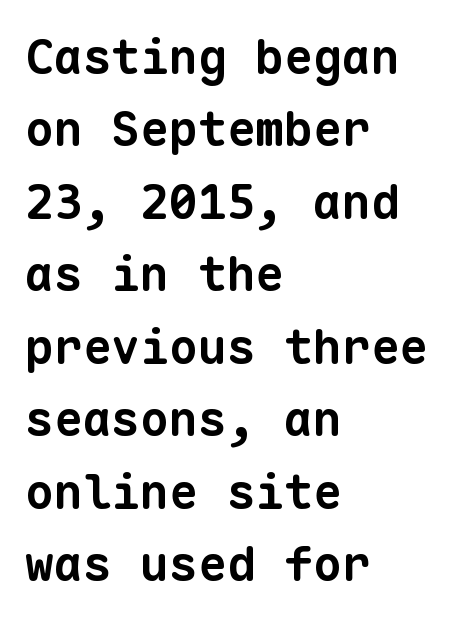
Q: Is the text bold? A: Yes.
Q: Is the typeface a serif or a sans-serif typeface? A: Sans-serif.
Q: Is the text underlined? A: No.
Q: How is the paragraph aligned? A: Left-aligned.
Q: Is the spacing between letters normal or unusually wide? A: Normal.
Q: Is the spacing between lines tight, normal or loose? A: Normal.
Q: Width (condensed, normal, or wide)? A: Normal.
Q: Stroke contrast? A: Low.
Q: x-height? A: Medium.
Q: Monospaced? A: Yes.
